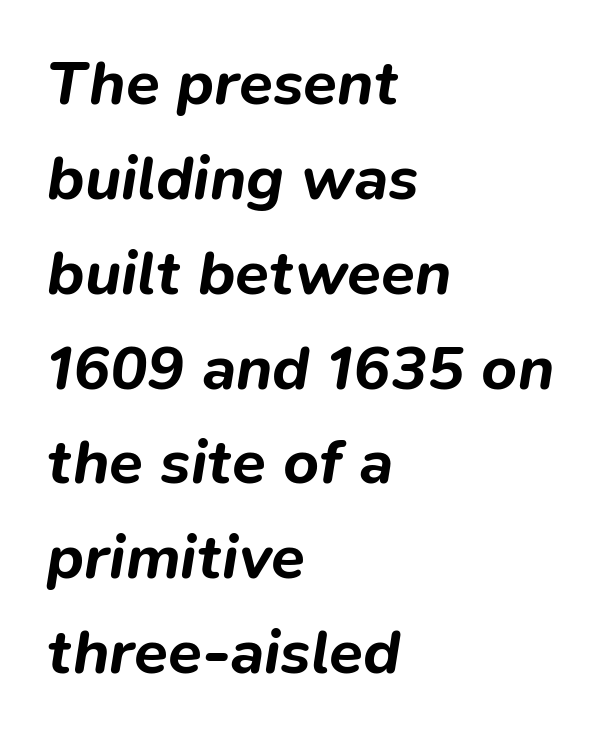
Honestly, the letter spacing is just normal — you wouldn't notice it. A clean baseline with only descenders dipping below it. Reading down the block, your eye returns to a fixed left position each line. This sample uses an oblique cut, with every glyph tilted off the vertical. The rendering uses a bold face; every stroke is thick and dark.
